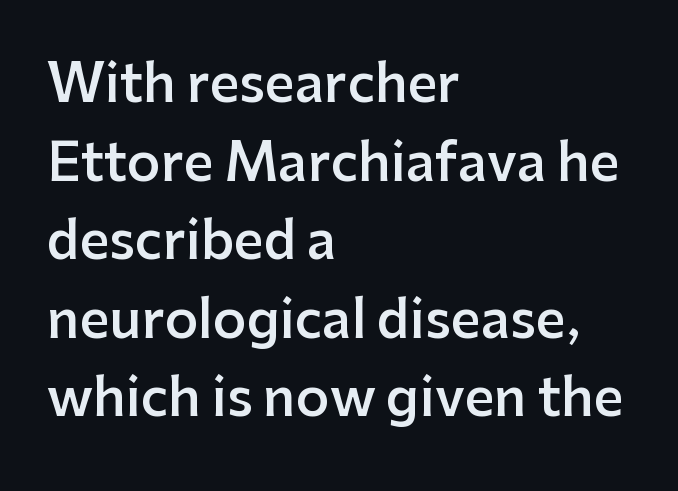
{"serif": "no", "italic": "no", "bold": "semi", "weight": "semibold", "width": "normal", "stroke_contrast": "low", "x_height": "medium", "monospaced": "no", "underline": "no", "align": "left", "line_spacing": "normal", "line_spacing_ratio": 1.51, "letter_spacing": "normal", "letter_spacing_em": 0.0, "glyph_px": 52}
